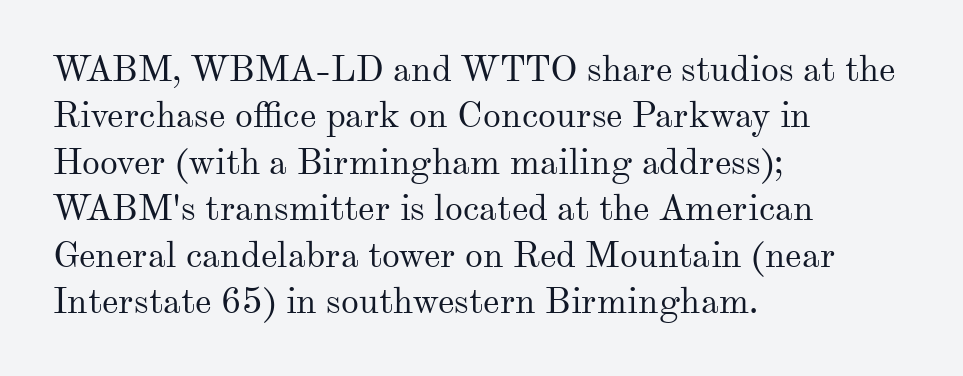
Q: Is the text bold? A: No.
Q: Is the text italic (slanted)? A: No, it is upright.
Q: Is the typeface a serif or a sans-serif typeface? A: Serif.
Q: Is the text underlined? A: No.
Q: How is the paragraph aligned? A: Left-aligned.
Q: Is the spacing between letters normal or unusually wide? A: Normal.
Q: Is the spacing between lines tight, normal or loose? A: Normal.
Q: Width (condensed, normal, or wide)? A: Normal.
Q: Stroke contrast? A: Medium.
Q: x-height? A: Small.
Q: Monospaced? A: No.
